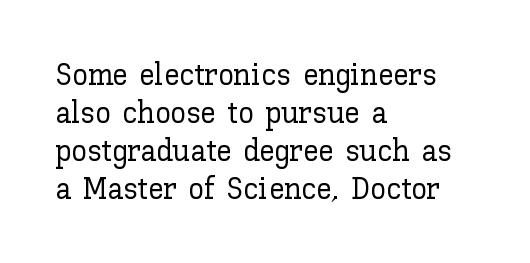
{"italic": "no", "width": "normal", "stroke_contrast": "low", "x_height": "medium", "monospaced": "no", "underline": "no", "align": "left", "line_spacing_ratio": 1.23, "letter_spacing": "normal", "letter_spacing_em": 0.0, "glyph_px": 31}
